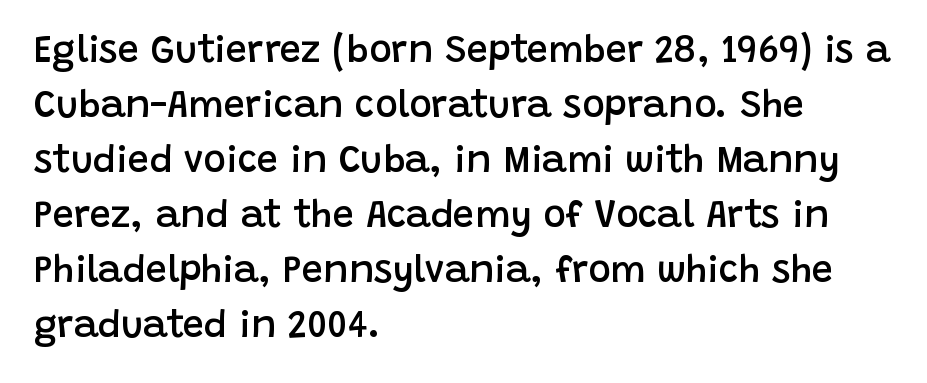
I'd call this a sans setting — the letters go barefoot. In terms of weight, the rendering is demibold, just under bold. The rendering uses a moderate line-height, typical for paragraphs. Observe the ordinary spacing: letters are neighbours, not strangers.
